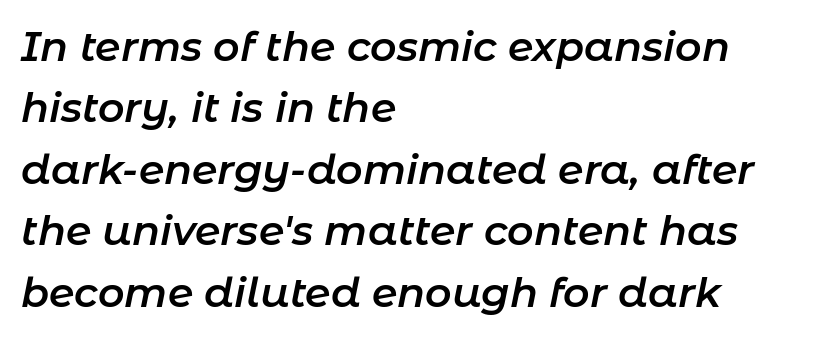
Is there much room between lines? A standard amount, neither cramped nor airy. You could not count columns in this text — the font is proportionally spaced. Characters are canted at an angle relative to the baseline's perpendicular. The rendering keeps characters at their native spacing. Layout note: lines flush left.
